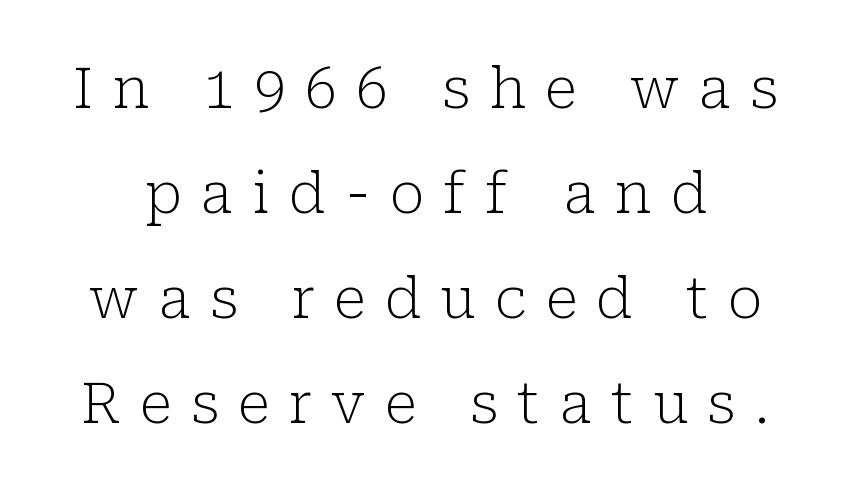
Q: Is the text bold? A: No.
Q: Is the text italic (slanted)? A: No, it is upright.
Q: Is the typeface a serif or a sans-serif typeface? A: Serif.
Q: Is the text underlined? A: No.
Q: Is the spacing between letters normal or unusually wide? A: Unusually wide.
Q: Width (condensed, normal, or wide)? A: Normal.
Q: Stroke contrast? A: Low.
Q: x-height? A: Medium.
Q: Monospaced? A: No.
